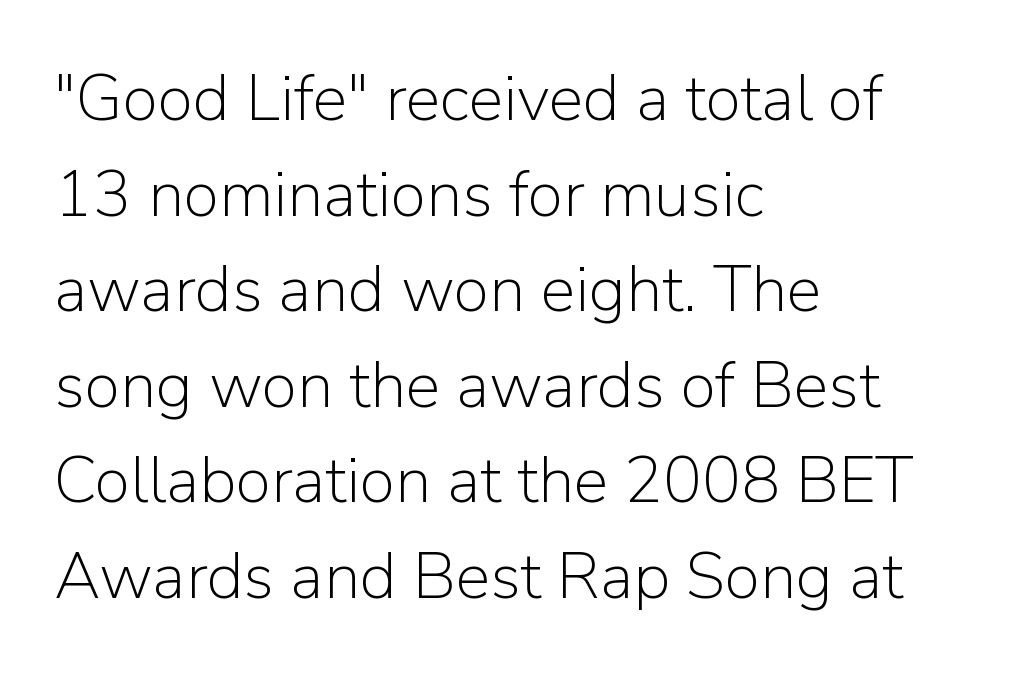
Q: Is the text bold? A: No.
Q: Is the text italic (slanted)? A: No, it is upright.
Q: Is the typeface a serif or a sans-serif typeface? A: Sans-serif.
Q: Is the text underlined? A: No.
Q: How is the paragraph aligned? A: Left-aligned.
Q: Is the spacing between letters normal or unusually wide? A: Normal.
Q: Is the spacing between lines tight, normal or loose? A: Normal.
Q: Width (condensed, normal, or wide)? A: Normal.
Q: Stroke contrast? A: Low.
Q: x-height? A: Medium.
Q: Monospaced? A: No.
